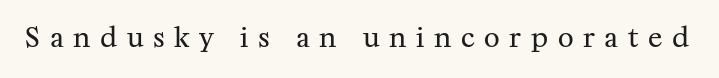
{"italic": "no", "bold": "no", "underline": "no", "letter_spacing": "wide", "letter_spacing_em": 0.36, "glyph_px": 27}
